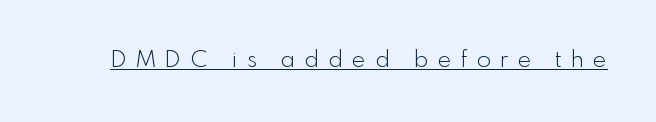
These lines were composed using upright roman letters. There is plenty of visible air inserted between adjacent glyphs. No chunkiness to these letters — they're not bold. This sample carries an underscore along the baseline area.
